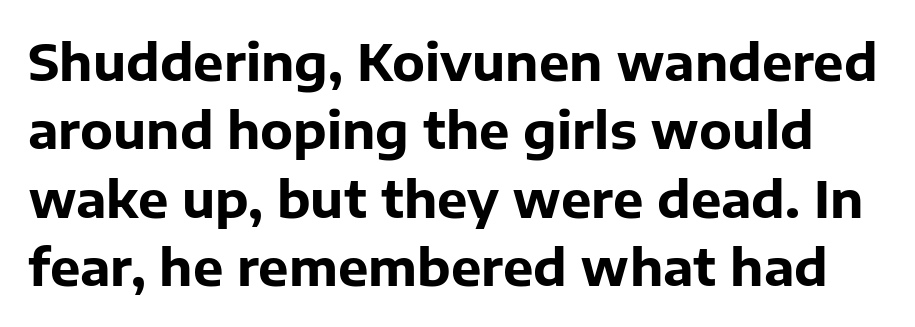
Q: Is the text bold? A: Yes.
Q: Is the text italic (slanted)? A: No, it is upright.
Q: Is the typeface a serif or a sans-serif typeface? A: Sans-serif.
Q: Is the text underlined? A: No.
Q: Is the spacing between letters normal or unusually wide? A: Normal.
Q: Is the spacing between lines tight, normal or loose? A: Normal.
Q: Width (condensed, normal, or wide)? A: Normal.
Q: Stroke contrast? A: Low.
Q: x-height? A: Medium.
Q: Monospaced? A: No.
